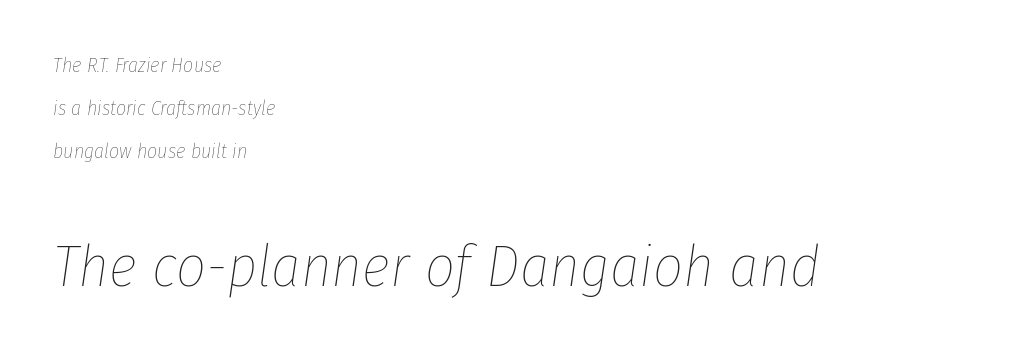
{"italic": "yes", "lean": "right", "slant_degrees": 8, "bold": "no", "weight": "thin", "width": "condensed", "stroke_contrast": "low", "x_height": "medium", "monospaced": "no", "underline": "no", "align": "left", "line_spacing": "loose", "line_spacing_ratio": 2.16, "letter_spacing": "normal", "letter_spacing_em": 0.0, "larger_block": "second", "size_ratio": 2.95, "glyph_px": 59}
